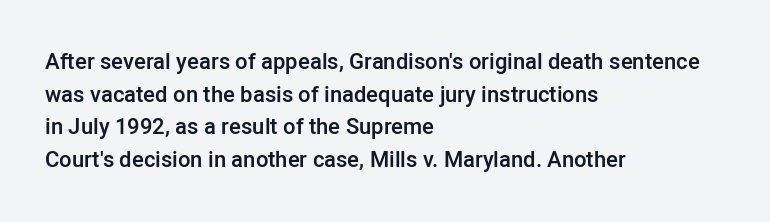
Short and long lines alike share a common starting point at left. Quick note: not italic, upright. In terms of leading, this rendering sits right in the middle. The gap between lines stays unmarked.
